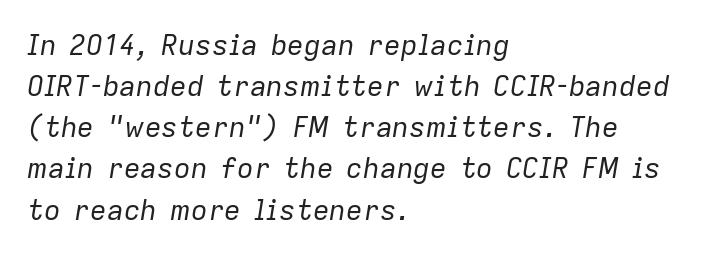
Rows of type keep a routine distance in the vertical direction. Italic: yes, the glyphs are oblique. Tracking value appears to be zero — textbook default spacing. The setting favours the left margin, as ordinary paragraphs usually do.
